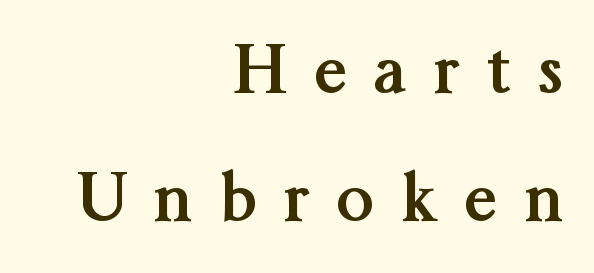
Rule under the text: the space is simply empty. Nope, not italic — everything's standing straight. Look at the stroke-to-counter ratio: heavy, a bold. Looks like regular typesetting: each glyph gets only the width it needs. Honestly, the letter spacing is so wide it's the main thing you notice. These lines are composed in type with serifs.
